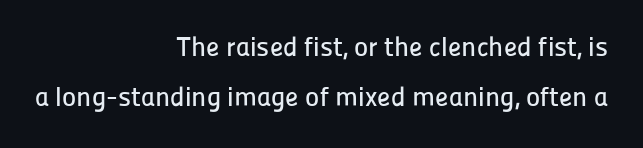
Q: Is the text italic (slanted)? A: No, it is upright.
Q: Is the text underlined? A: No.
Q: How is the paragraph aligned? A: Right-aligned.
Q: Is the spacing between letters normal or unusually wide? A: Normal.
